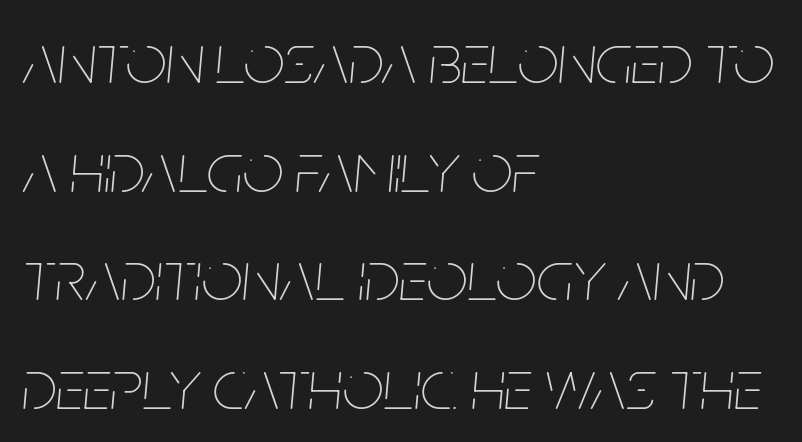
Q: Is the text bold? A: No.
Q: Is the text italic (slanted)? A: Yes, it leans right by about 5 degrees.
Q: Is the text underlined? A: No.
Q: How is the paragraph aligned? A: Left-aligned.
Q: Is the spacing between letters normal or unusually wide? A: Normal.
Q: Is the spacing between lines tight, normal or loose? A: Normal.
Q: Width (condensed, normal, or wide)? A: Condensed.
Q: Stroke contrast? A: Low.
Q: x-height? A: Large.
Q: Monospaced? A: No.
